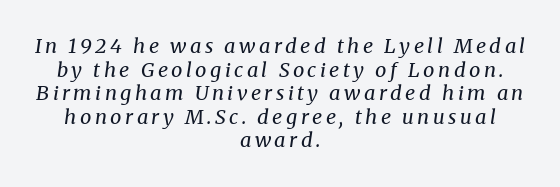
{"italic": "yes", "lean": "right", "slant_degrees": 8, "bold": "no", "underline": "no", "align": "center", "line_spacing_ratio": 1.18, "glyph_px": 20}
